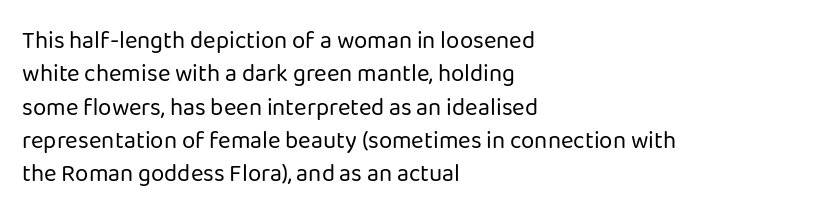
The image shows 24 px text type, upright; set left-aligned, normal line spacing (1.39x), normal letter spacing, not underlined.
